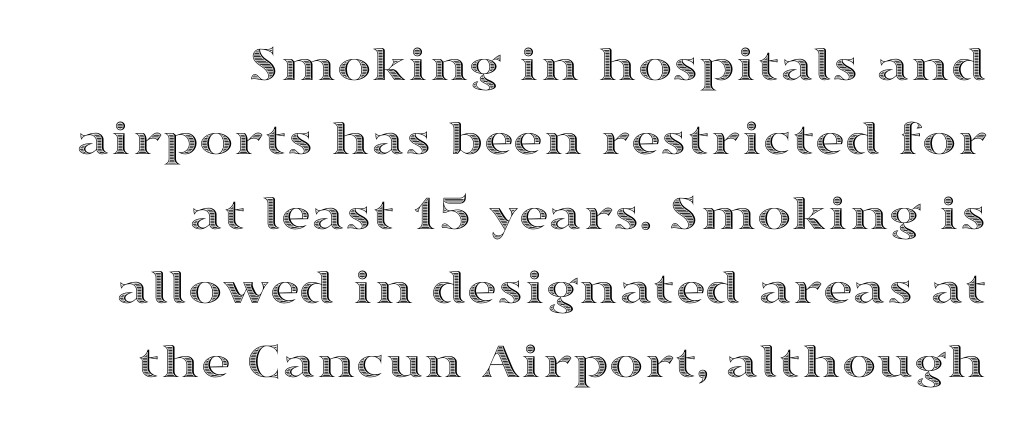
In terms of leading, this rendering sits right in the middle. The passage shown is typed in a proportional face where columns would drift. Every stem runs plumb, perpendicular to the baseline. Descender tails drop into unmarked territory.
